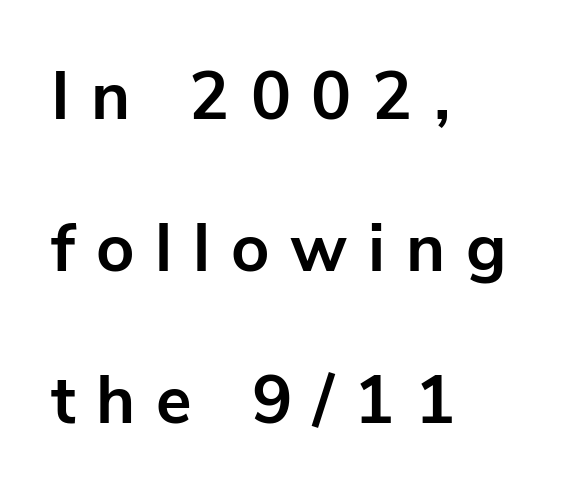
Q: Is the text bold? A: Yes.
Q: Is the text italic (slanted)? A: No, it is upright.
Q: Is the typeface a serif or a sans-serif typeface? A: Sans-serif.
Q: Is the text underlined? A: No.
Q: How is the paragraph aligned? A: Left-aligned.
Q: Is the spacing between letters normal or unusually wide? A: Unusually wide.
Q: Is the spacing between lines tight, normal or loose? A: Loose.
Q: Width (condensed, normal, or wide)? A: Normal.
Q: Stroke contrast? A: Low.
Q: x-height? A: Medium.
Q: Monospaced? A: No.
